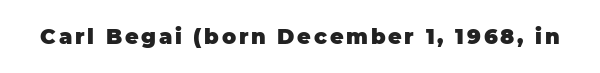
{"italic": "no", "bold": "yes", "underline": "no", "glyph_px": 21}
